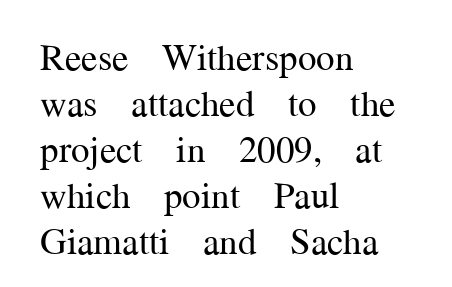
{"serif": "yes", "italic": "no", "bold": "no", "weight": "regular", "width": "normal", "stroke_contrast": "medium", "x_height": "medium", "monospaced": "no", "underline": "no", "align": "left", "line_spacing_ratio": 1.24, "letter_spacing": "normal", "letter_spacing_em": 0.0, "glyph_px": 37}
